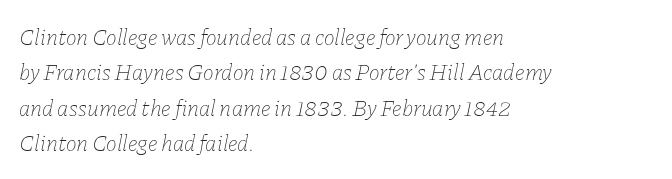
Posture: slanted. Compared with typical body copy, the letter spacing here is the same. The baseline area is clear. Leftover space on each line is placed entirely after the last word. A normal amount of white space separates one row of letters from the next. Caption: face not bold, strokes unweighted.
